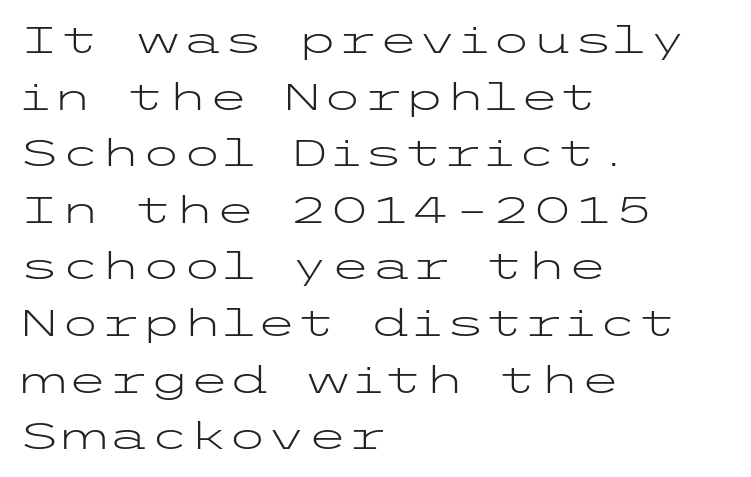
The type sits square on the baseline with zero lean. The glyphs are unaccompanied by any horizontal stroke below them. Stroke thickness stays within the range of a standard reading face or lighter. Leftover space on each line is placed entirely after the last word. You can tell from the bare stems that sans-serif type was used.
